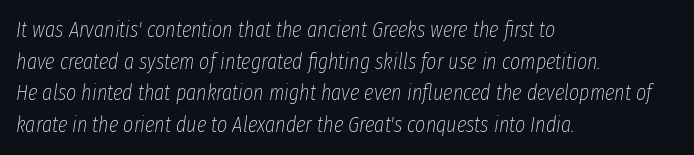
Q: Is the text bold? A: No.
Q: Is the text italic (slanted)? A: Yes, it leans right by about 8 degrees.
Q: Is the text underlined? A: No.
Q: How is the paragraph aligned? A: Left-aligned.
Q: Is the spacing between letters normal or unusually wide? A: Normal.
Q: Is the spacing between lines tight, normal or loose? A: Normal.
